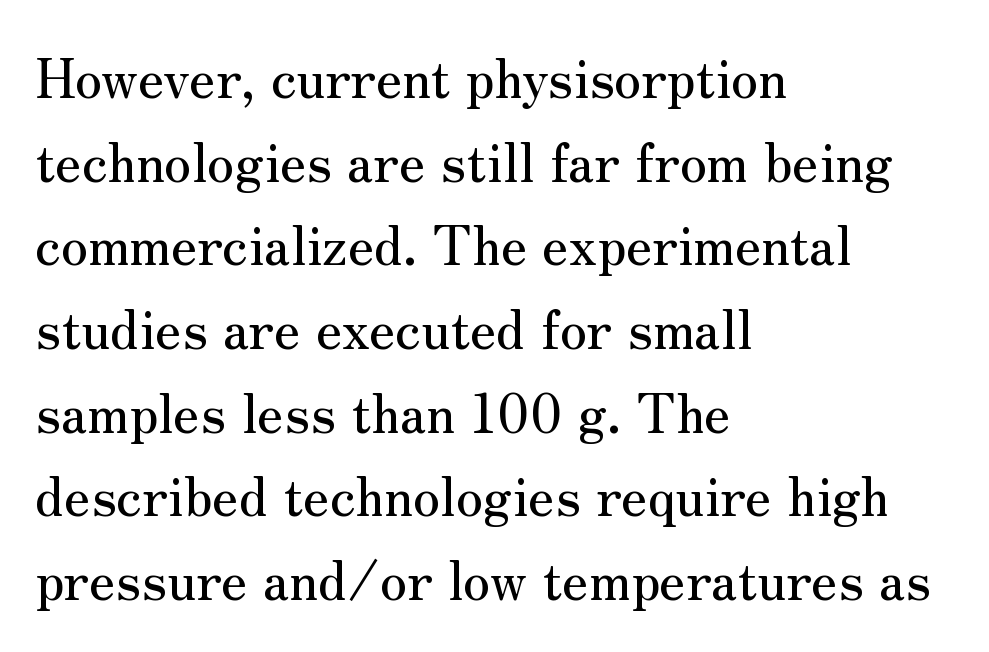
A typesetter would call this proportional, since set widths differ per character. Regarding leading, the lines here are spaced in the standard way. If you drew a ruler down the left edge, every line would touch it. Every stem runs plumb, perpendicular to the baseline.
